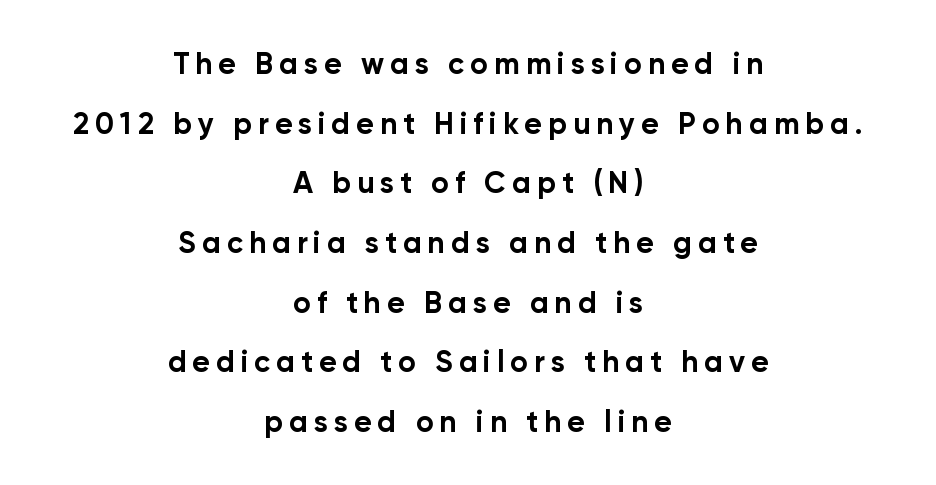
The image shows 30 px bold sans-serif type, upright; set centered, loose line spacing (1.99x), unusually wide letter spacing (+0.2 em), not underlined; low stroke contrast and a medium x-height.
